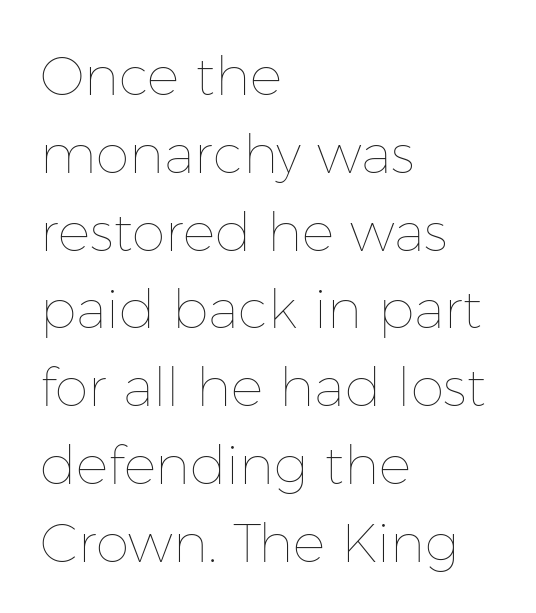
The image shows 54 px thin type, upright; set left-aligned, normal line spacing (1.44x), normal letter spacing, not underlined; low stroke contrast and a medium x-height.
